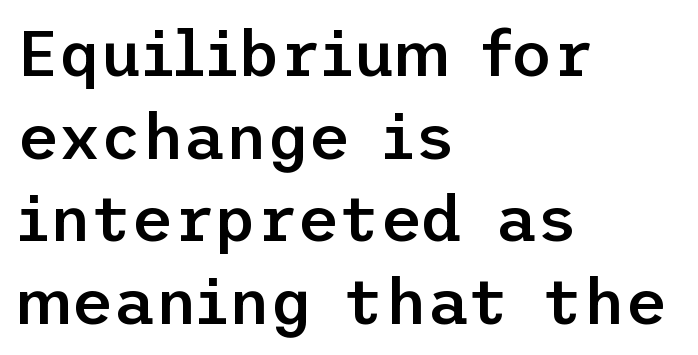
The image shows 64 px semibold sans-serif type, upright; set left-aligned, normal line spacing (1.29x), normal letter spacing, not underlined; low stroke contrast and a medium x-height.
